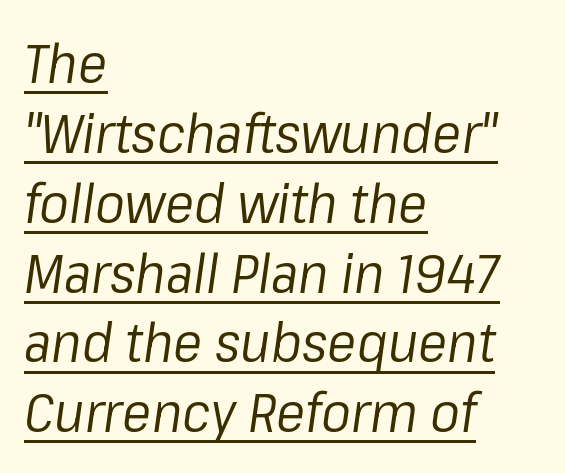
The image shows 55 px regular-weight type, italic (leaning right); set left-aligned, normal line spacing (1.27x), normal letter spacing, underlined; low stroke contrast and a medium x-height.
